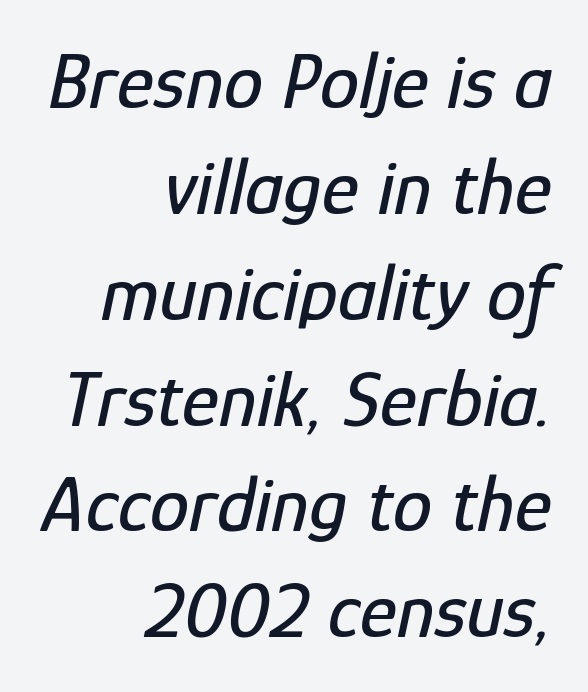
Each row of text sits above clean, open space. Reading down the column, the eye jumps a familiar distance to each next line. Would a proofreader flag this as italicized? Yes. The rendering anchors every line to the right-hand side. Looks like regular typesetting: each glyph gets only the width it needs.
